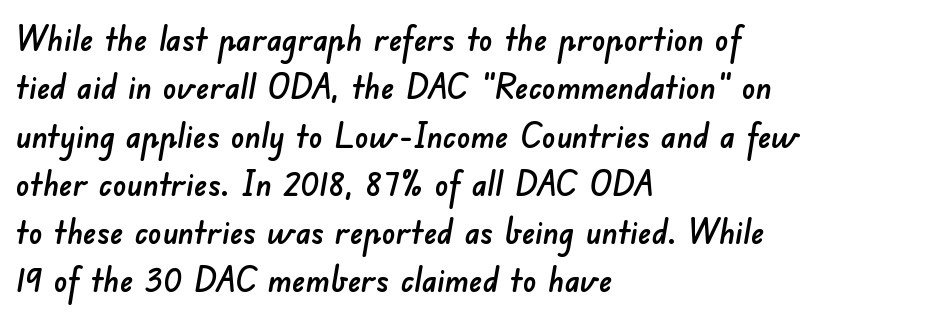
Q: Is the typeface a serif or a sans-serif typeface? A: Sans-serif.
Q: Is the text underlined? A: No.
Q: How is the paragraph aligned? A: Left-aligned.
Q: Is the spacing between letters normal or unusually wide? A: Normal.
Q: Is the spacing between lines tight, normal or loose? A: Normal.
Q: Width (condensed, normal, or wide)? A: Normal.
Q: Stroke contrast? A: Low.
Q: x-height? A: Small.
Q: Monospaced? A: No.
